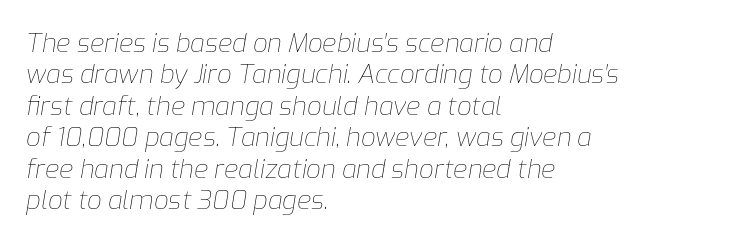
In terms of letterspacing, this is plain default setting. The letterforms sit at book weight or below. Slant detected: the letters are inclined. Where is the straight margin? On the left.
